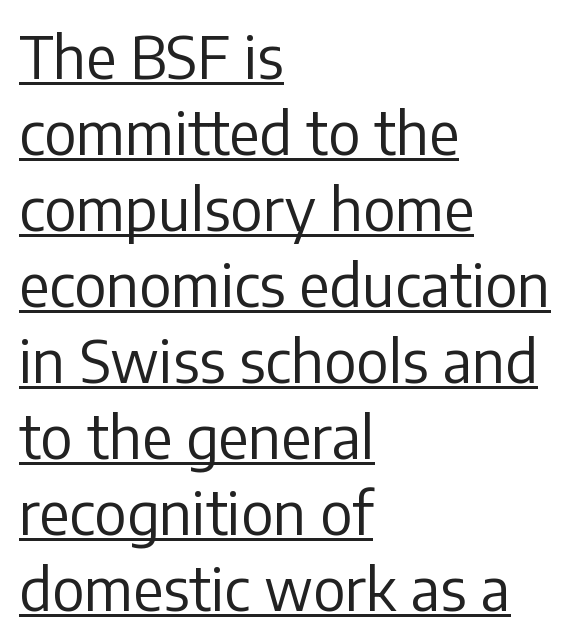
The image shows 58 px regular-weight sans-serif type, upright; set left-aligned, normal line spacing (1.31x), normal letter spacing, underlined; low stroke contrast and a medium x-height.
